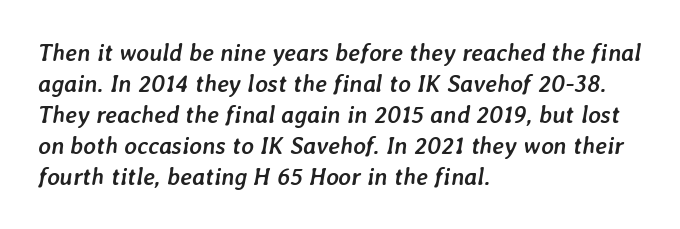
Q: Is the text bold? A: Yes.
Q: Is the text italic (slanted)? A: Yes, it leans right by about 7 degrees.
Q: Is the text underlined? A: No.
Q: How is the paragraph aligned? A: Left-aligned.
Q: Is the spacing between letters normal or unusually wide? A: Normal.
Q: Is the spacing between lines tight, normal or loose? A: Normal.
